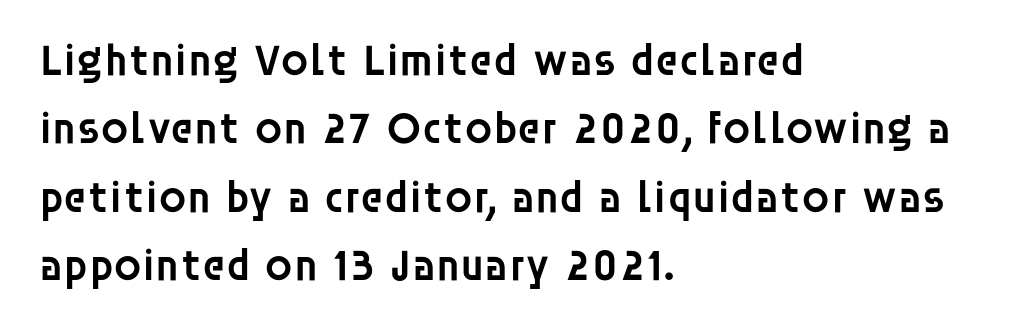
The image shows 45 px semibold sans-serif type, upright; set left-aligned, normal line spacing (1.52x), normal letter spacing, not underlined; low stroke contrast and a large x-height.
